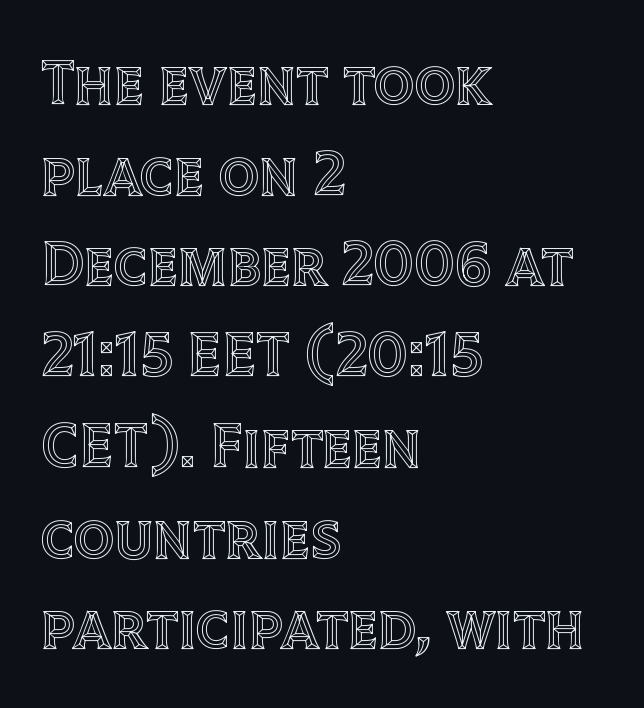
The image shows 63 px text type, upright; set left-aligned, normal line spacing (1.44x), normal letter spacing, not underlined; a large x-height.
